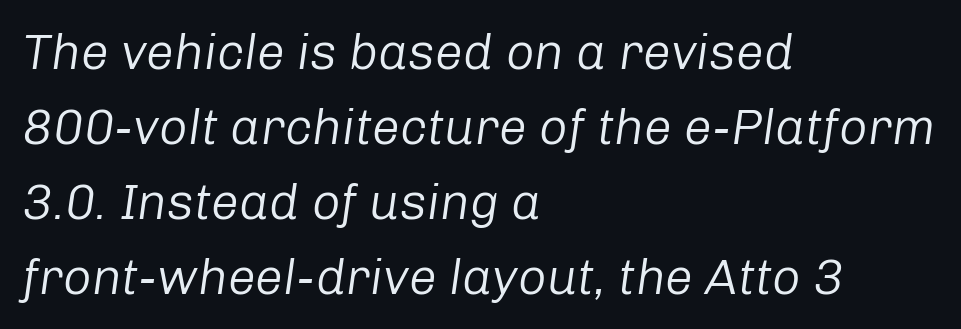
{"italic": "yes", "lean": "right", "slant_degrees": 8, "bold": "no", "weight": "regular", "width": "normal", "stroke_contrast": "low", "x_height": "medium", "monospaced": "no", "underline": "no", "align": "left", "line_spacing": "normal", "line_spacing_ratio": 1.5, "letter_spacing": "normal", "letter_spacing_em": 0.0, "glyph_px": 50}
